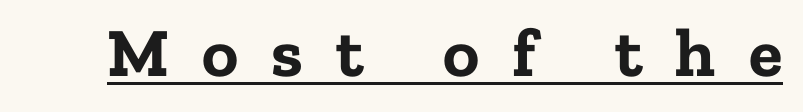
Q: Is the text bold? A: Yes.
Q: Is the text italic (slanted)? A: No, it is upright.
Q: Is the typeface a serif or a sans-serif typeface? A: Serif.
Q: Is the text underlined? A: Yes.
Q: Is the spacing between letters normal or unusually wide? A: Unusually wide.
Q: Width (condensed, normal, or wide)? A: Normal.
Q: Stroke contrast? A: Low.
Q: x-height? A: Medium.
Q: Monospaced? A: No.
